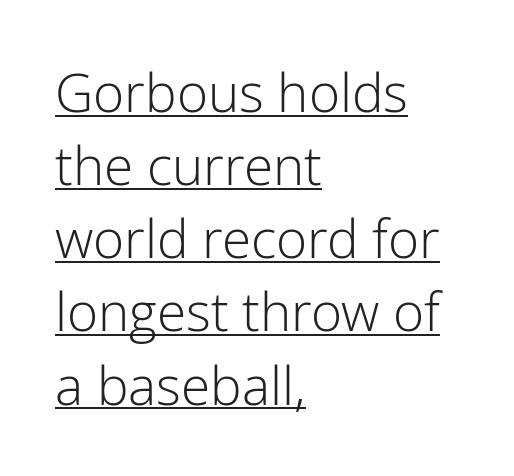
{"serif": "no", "italic": "no", "bold": "no", "weight": "light", "width": "normal", "stroke_contrast": "low", "x_height": "medium", "monospaced": "no", "underline": "yes", "align": "left", "line_spacing": "normal", "line_spacing_ratio": 1.38, "letter_spacing": "normal", "letter_spacing_em": 0.0, "glyph_px": 53}
